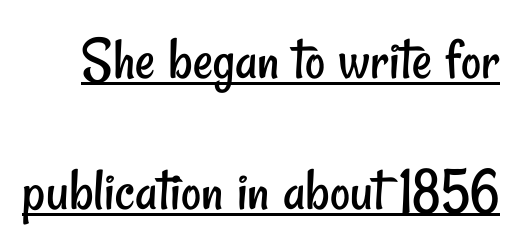
Q: Is the text bold? A: No.
Q: Is the typeface a serif or a sans-serif typeface? A: Sans-serif.
Q: Is the text underlined? A: Yes.
Q: Is the spacing between letters normal or unusually wide? A: Normal.
Q: Is the spacing between lines tight, normal or loose? A: Loose.
Q: Width (condensed, normal, or wide)? A: Condensed.
Q: Stroke contrast? A: Low.
Q: x-height? A: Small.
Q: Monospaced? A: No.
